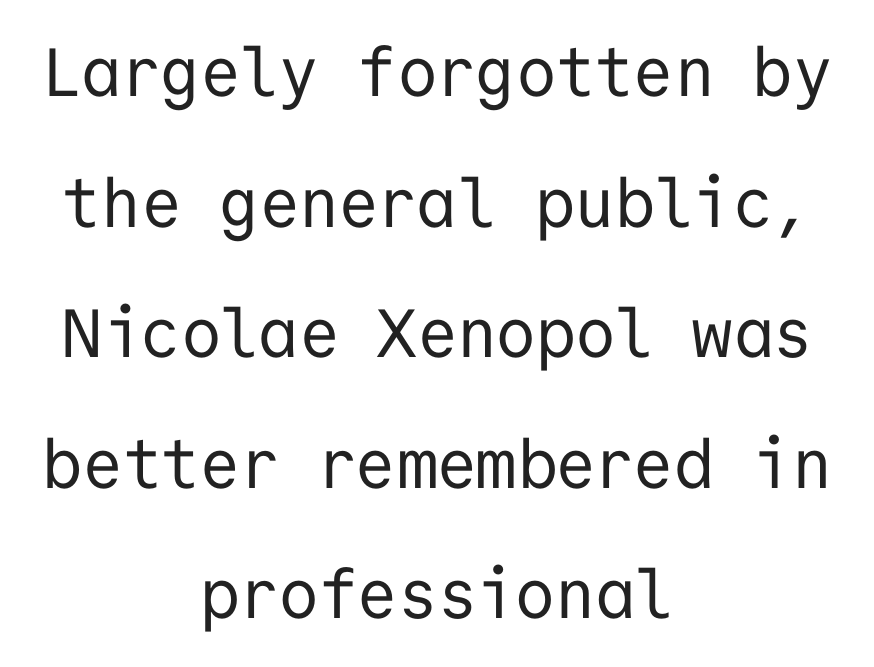
One glance says open: line gaps are wider than usual. Fixed-width glyphs throughout — classic coding-font behaviour. The font is comparable to plain body text, perhaps lighter. Is there any slant? The stems are plumb. Note: no serifs on the glyphs. Here the glyphs are tracked normally, forming tight word shapes.
